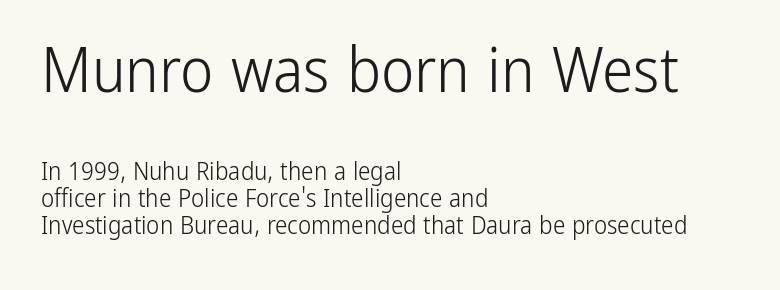
The image shows 63 px light, condensed sans-serif type, upright; set left-aligned, tight line spacing (1.08x), normal letter spacing, not underlined; the first (top) block is 2.52x larger; low stroke contrast and a medium x-height.
